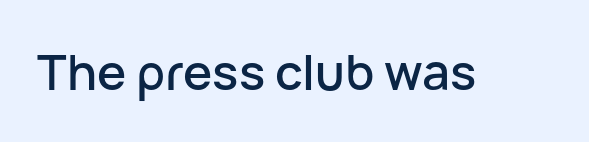
Q: Is the text italic (slanted)? A: No, it is upright.
Q: Is the typeface a serif or a sans-serif typeface? A: Sans-serif.
Q: Is the text underlined? A: No.
Q: Is the spacing between letters normal or unusually wide? A: Normal.
Q: Width (condensed, normal, or wide)? A: Normal.
Q: Stroke contrast? A: Low.
Q: x-height? A: Medium.
Q: Monospaced? A: No.
